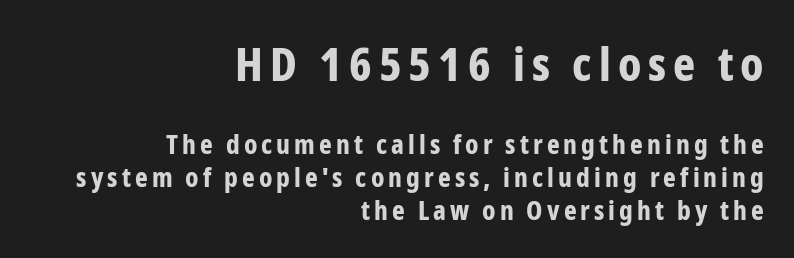
The image shows 47 px bold, condensed sans-serif type, upright; set right-aligned, line spacing 1.22x, not underlined; the first (top) block is 1.74x larger; low stroke contrast and a medium x-height.
